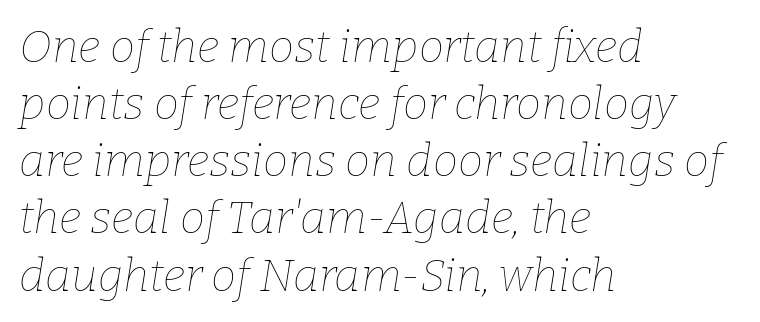
Q: Is the text bold? A: No.
Q: Is the text italic (slanted)? A: Yes, it leans right by about 9 degrees.
Q: Is the text underlined? A: No.
Q: How is the paragraph aligned? A: Left-aligned.
Q: Is the spacing between letters normal or unusually wide? A: Normal.
Q: Is the spacing between lines tight, normal or loose? A: Normal.
Q: Width (condensed, normal, or wide)? A: Normal.
Q: Stroke contrast? A: Low.
Q: x-height? A: Medium.
Q: Monospaced? A: No.
